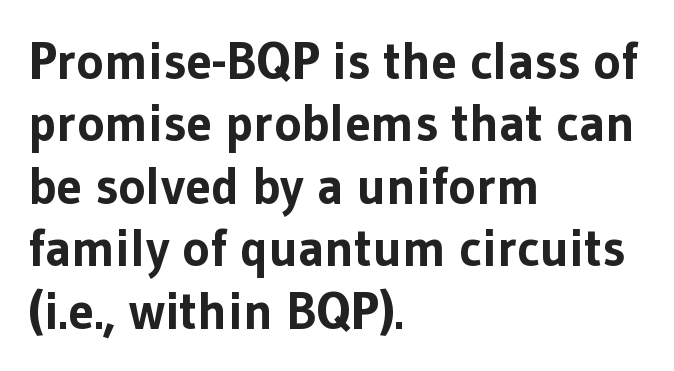
Q: Is the text bold? A: Yes.
Q: Is the text italic (slanted)? A: No, it is upright.
Q: Is the typeface a serif or a sans-serif typeface? A: Sans-serif.
Q: Is the text underlined? A: No.
Q: How is the paragraph aligned? A: Left-aligned.
Q: Is the spacing between letters normal or unusually wide? A: Normal.
Q: Width (condensed, normal, or wide)? A: Normal.
Q: Stroke contrast? A: Low.
Q: x-height? A: Medium.
Q: Monospaced? A: No.
